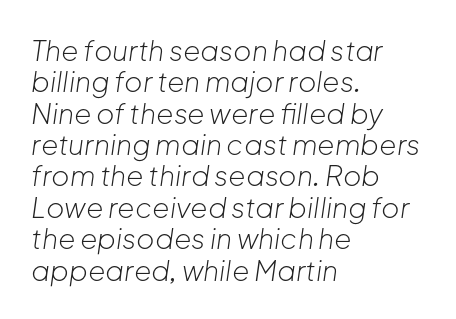
The image shows 28 px light type, italic (leaning right); set left-aligned, tight line spacing (1.12x), normal letter spacing, not underlined; low stroke contrast and a medium x-height.
